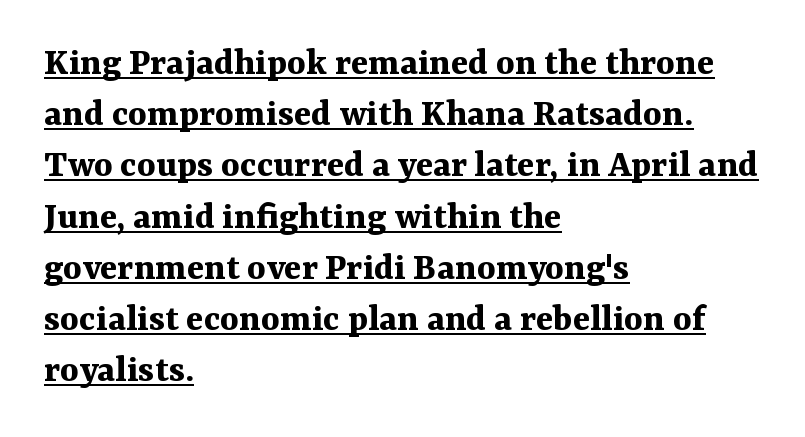
The lines in this sample share a left origin and differ only in where they stop. The letterforms sit shoulder to shoulder at normal distance. Students, this is bold: see how much ink each stroke carries. The vertical gap from one line to the next is medium.
